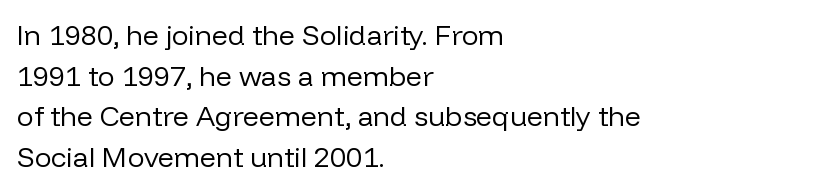
Q: Is the text bold? A: No.
Q: Is the text italic (slanted)? A: No, it is upright.
Q: Is the typeface a serif or a sans-serif typeface? A: Sans-serif.
Q: Is the text underlined? A: No.
Q: How is the paragraph aligned? A: Left-aligned.
Q: Is the spacing between letters normal or unusually wide? A: Normal.
Q: Is the spacing between lines tight, normal or loose? A: Normal.
Q: Width (condensed, normal, or wide)? A: Normal.
Q: Stroke contrast? A: Low.
Q: x-height? A: Medium.
Q: Monospaced? A: No.
